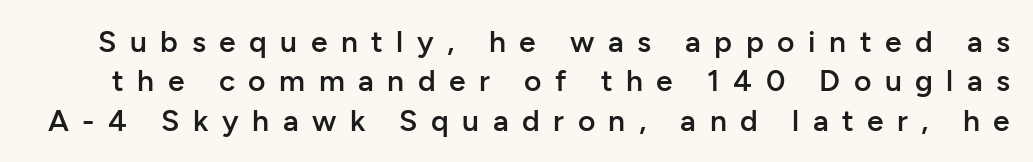
{"serif": "no", "italic": "no", "bold": "semi", "weight": "semibold", "width": "normal", "stroke_contrast": "low", "x_height": "medium", "monospaced": "no", "underline": "no", "line_spacing": "normal", "line_spacing_ratio": 1.31, "letter_spacing": "wide", "letter_spacing_em": 0.45, "glyph_px": 30}
